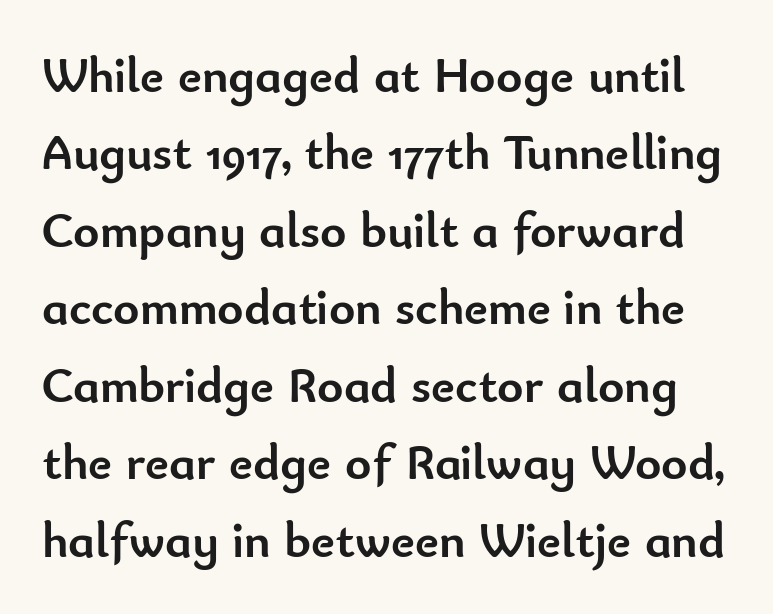
Q: Is the text bold? A: Yes.
Q: Is the text italic (slanted)? A: No, it is upright.
Q: Is the typeface a serif or a sans-serif typeface? A: Sans-serif.
Q: Is the text underlined? A: No.
Q: Is the spacing between letters normal or unusually wide? A: Normal.
Q: Is the spacing between lines tight, normal or loose? A: Normal.
Q: Width (condensed, normal, or wide)? A: Normal.
Q: Stroke contrast? A: Low.
Q: x-height? A: Small.
Q: Monospaced? A: No.
